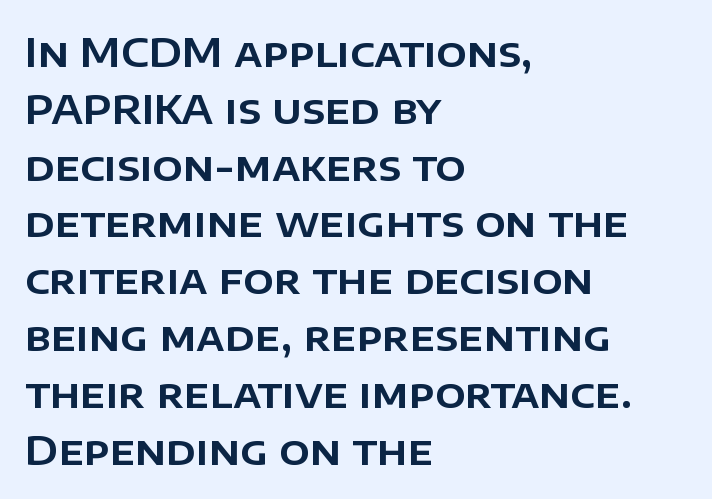
The image shows 40 px sans-serif type, upright; set left-aligned, normal line spacing (1.42x), normal letter spacing, not underlined; low stroke contrast and a large x-height.
